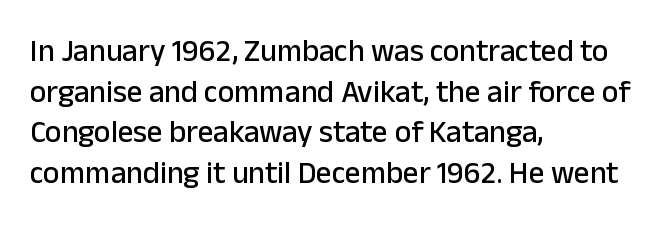
{"serif": "no", "italic": "no", "width": "normal", "stroke_contrast": "low", "x_height": "medium", "monospaced": "no", "underline": "no", "align": "left", "line_spacing": "normal", "line_spacing_ratio": 1.31, "letter_spacing": "normal", "letter_spacing_em": 0.0, "glyph_px": 31}
